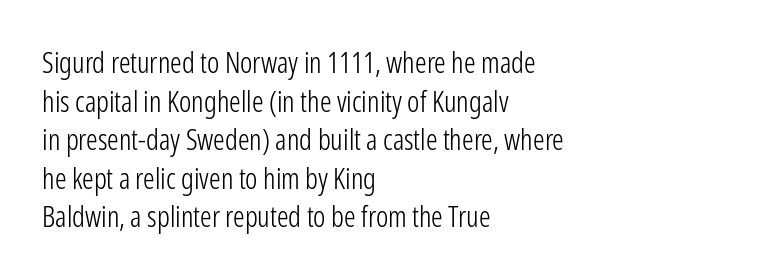
{"serif": "no", "italic": "no", "bold": "no", "weight": "light", "width": "condensed", "stroke_contrast": "low", "x_height": "medium", "monospaced": "no", "underline": "no", "align": "left", "line_spacing": "normal", "line_spacing_ratio": 1.33, "letter_spacing": "normal", "letter_spacing_em": 0.0, "glyph_px": 29}
